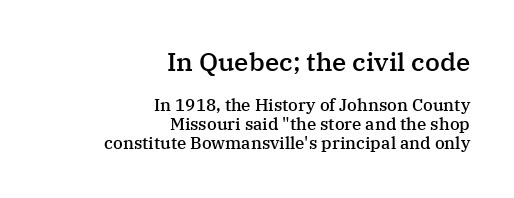
Q: Is the text bold? A: Semi-bold.
Q: Is the text italic (slanted)? A: No, it is upright.
Q: Is the text underlined? A: No.
Q: How is the paragraph aligned? A: Right-aligned.
Q: Is the spacing between letters normal or unusually wide? A: Normal.
Q: Is the spacing between lines tight, normal or loose? A: Tight.
Q: Which block of text is set in a larger size, the first (top) or the second (bottom)? A: The first (top) one.
